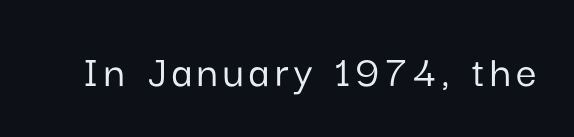
{"serif": "no", "italic": "no", "width": "normal", "stroke_contrast": "low", "x_height": "medium", "monospaced": "no", "underline": "no", "glyph_px": 46}
